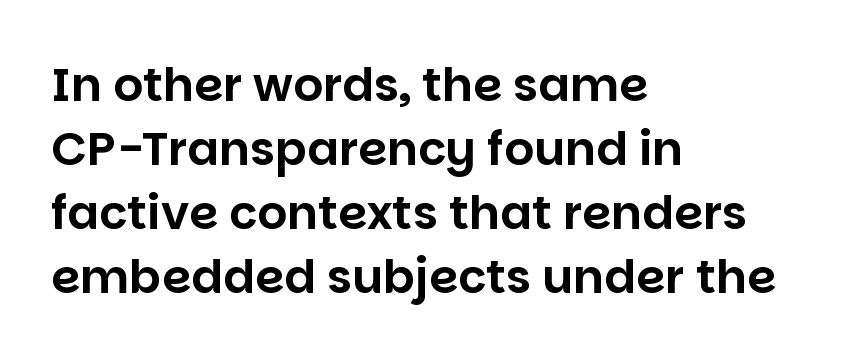
Varying glyph widths throughout — classic text-font behaviour. Caption: multi-line text, flush left, ragged right. This rendering leaves character spacing at its baseline value. Horizontal bands of white between lines are of average thickness. This rendering employs a face without finishing strokes, i.e., a sans-serif. The font's upright variant was chosen for this text.
